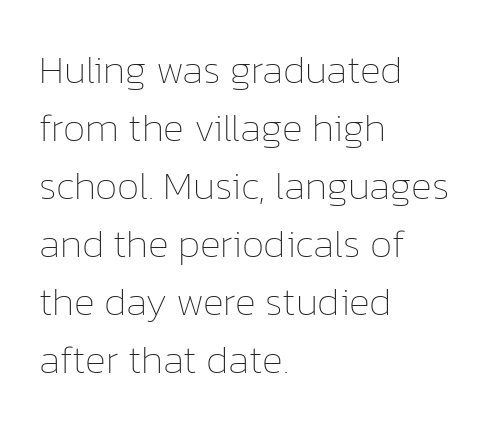
The image shows 40 px thin type, upright; set left-aligned, normal line spacing (1.45x), normal letter spacing, not underlined; low stroke contrast and a medium x-height.
